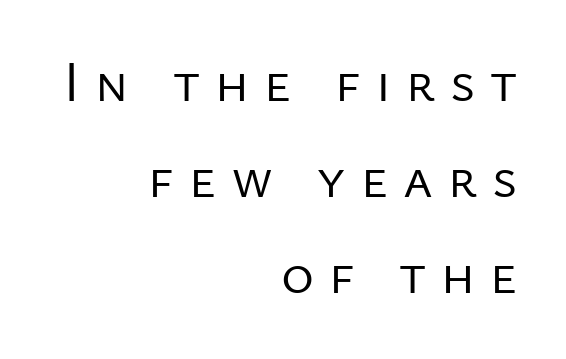
The letters advance in unequal steps, a hallmark of proportional type. These glyphs show unthickened strokes, regular width or finer. A flush-right, rag-left setting is used for this passage. A sans-serif font was chosen for this passage. The lettering stays uniformly vertical, giving the passage a roman look.
